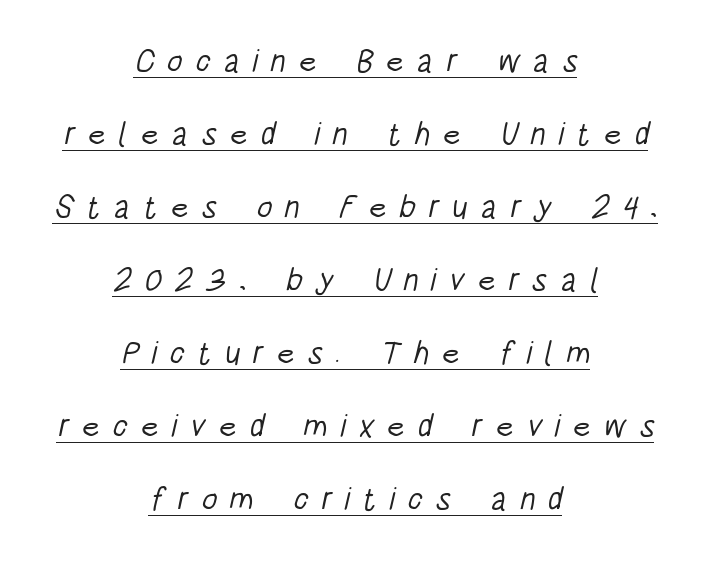
Each letter keeps its own natural width here, so spacing adapts to shape. This sample is center-justified, so both line endings float freely. The passage shown is typeset with a sans-serif family. Ink coverage per letter is moderate at most. Reading down the column, the eye jumps a long way to each next line. Descenders here cross a horizontal rule under the line.
